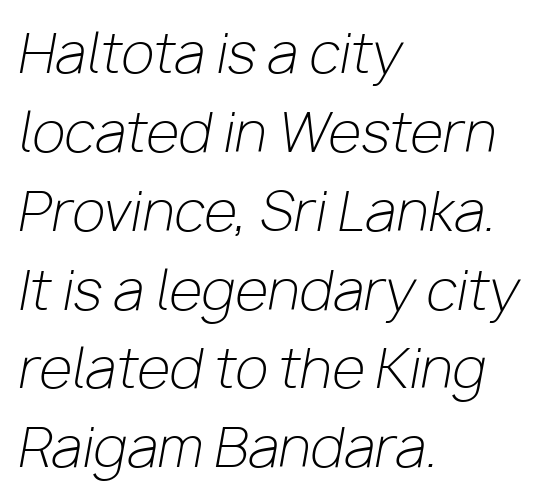
Q: Is the text bold? A: No.
Q: Is the text italic (slanted)? A: Yes, it leans right by about 10 degrees.
Q: Is the text underlined? A: No.
Q: How is the paragraph aligned? A: Left-aligned.
Q: Is the spacing between letters normal or unusually wide? A: Normal.
Q: Is the spacing between lines tight, normal or loose? A: Normal.
Q: Width (condensed, normal, or wide)? A: Normal.
Q: Stroke contrast? A: Low.
Q: x-height? A: Medium.
Q: Monospaced? A: No.
